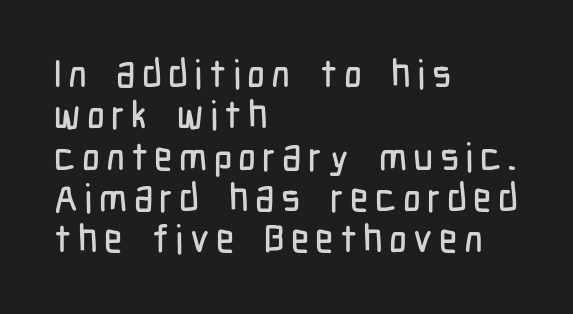
The image shows 39 px condensed sans-serif type, upright; set left-aligned, tight line spacing (1.06x), not underlined; low stroke contrast and a medium x-height.
